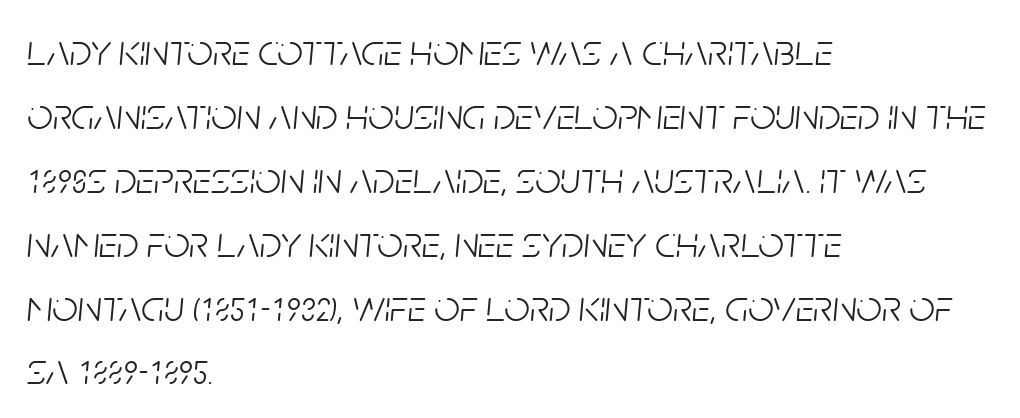
{"italic": "yes", "lean": "right", "slant_degrees": 5, "bold": "no", "weight": "light", "width": "condensed", "stroke_contrast": "low", "x_height": "large", "monospaced": "no", "underline": "no", "align": "left", "line_spacing": "normal", "line_spacing_ratio": 1.42, "letter_spacing": "normal", "letter_spacing_em": 0.0, "glyph_px": 45}
